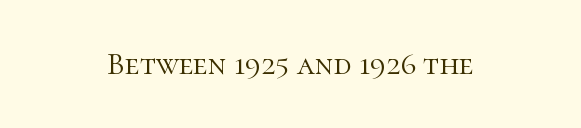
Q: Is the text bold? A: No.
Q: Is the text italic (slanted)? A: No, it is upright.
Q: Is the typeface a serif or a sans-serif typeface? A: Serif.
Q: Is the text underlined? A: No.
Q: How is the paragraph aligned? A: Centered.
Q: Is the spacing between letters normal or unusually wide? A: Normal.
Q: Width (condensed, normal, or wide)? A: Normal.
Q: Stroke contrast? A: High.
Q: x-height? A: Medium.
Q: Monospaced? A: No.
